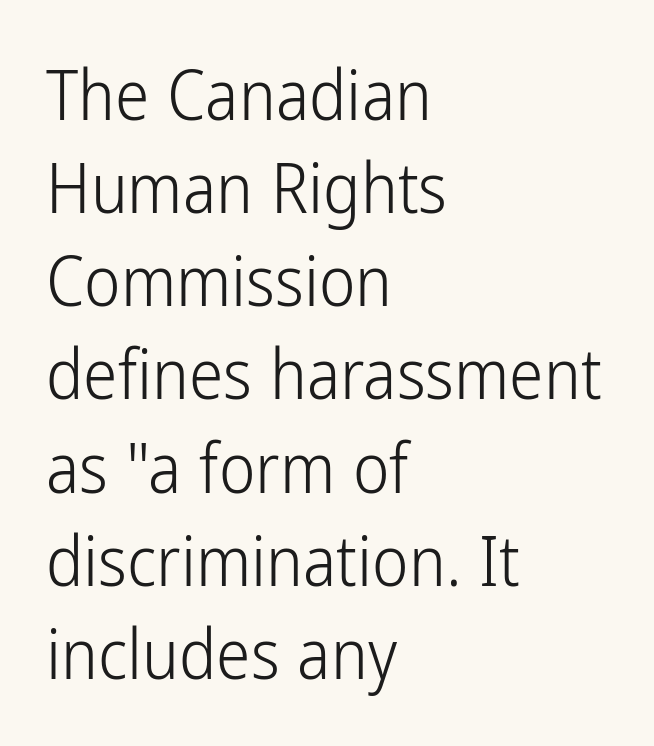
Notice how the passage keeps a crisp vertical edge on the left only. Font category for this specimen: sans-serif. No extra tracking has been applied to these lines. The foot of each line stays bare and open. The block of text has a typical density, with ordinary space between rows. Do the characters align in a grid? No, the font is proportional.
